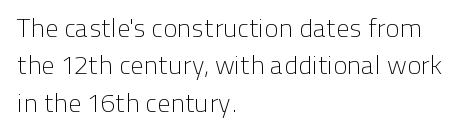
Is the letter spacing exaggerated? No — it looks like the ordinary default. This block has exactly the height ordinary leading produces. This is the regular roman posture of the typeface. Weight: not bold — regular or lighter.
